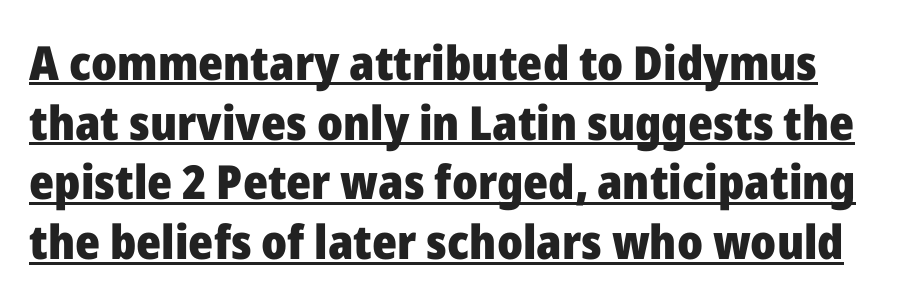
Each letter keeps its own natural width here, so spacing adapts to shape. You could call the tracking neutral — neither tight nor loose. The lettering stays uniformly vertical, giving the passage a roman look. You can tell from the bare stems that sans-serif type was used. Emphasis is given by a line drawn under the lettering.
